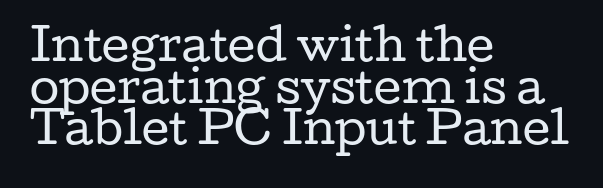
The image shows 43 px regular-weight, wide serif type, upright; set left-aligned, tight line spacing (0.97x), normal letter spacing, not underlined; low stroke contrast and a medium x-height.
